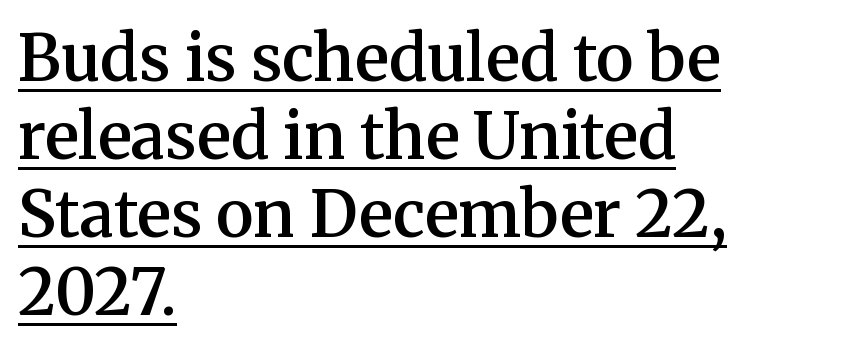
Semibold letterforms, between regular and bold. The face used here is seriffed, in the tradition of book romans. Letter spacing: default. Nope, not italic — everything's standing straight.
